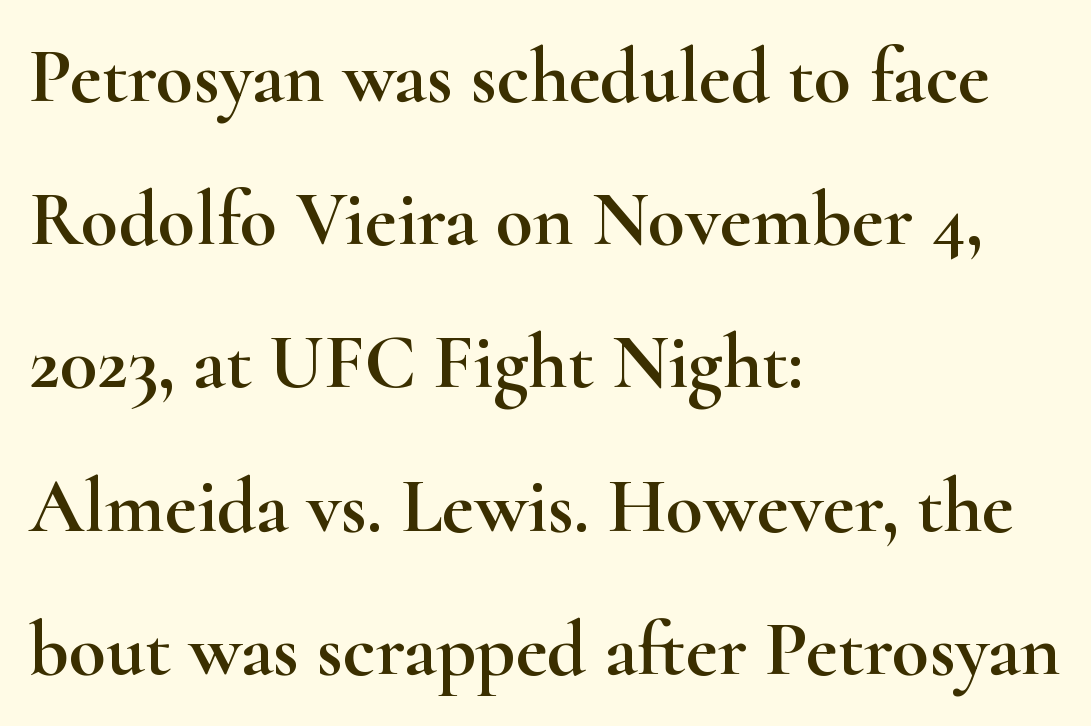
Q: Is the text italic (slanted)? A: No, it is upright.
Q: Is the typeface a serif or a sans-serif typeface? A: Serif.
Q: Is the text underlined? A: No.
Q: How is the paragraph aligned? A: Left-aligned.
Q: Is the spacing between letters normal or unusually wide? A: Normal.
Q: Width (condensed, normal, or wide)? A: Wide.
Q: Stroke contrast? A: High.
Q: x-height? A: Small.
Q: Monospaced? A: No.
